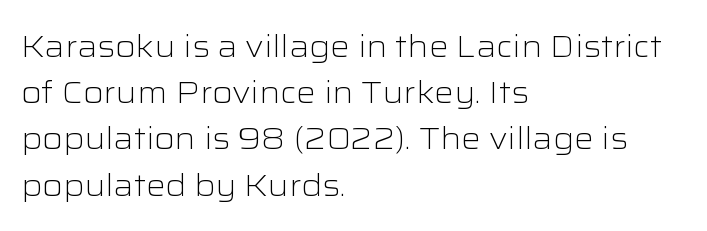
Posture: upright roman. A clean baseline with only descenders dipping below it. Stems and bowls with no extra thickness — not bold. These lines sit exactly where default settings would place them. Looks like regular typesetting: each glyph gets only the width it needs. Does the type have serifs? No, each stem ends abruptly.
